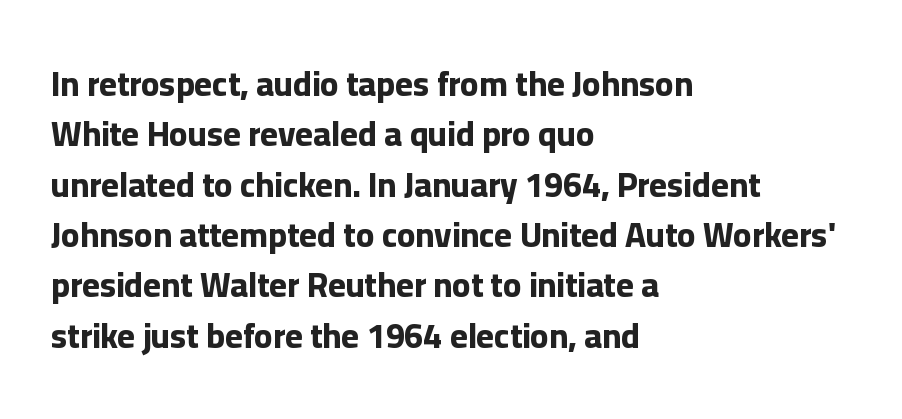
Rendered with straight, roman letterforms. How heavy is the stroke? Heavy — this is a bold. These lines keep a tight, regular rhythm from letter to letter. Which margin do the lines hug? The left one — the right edge is uneven.
